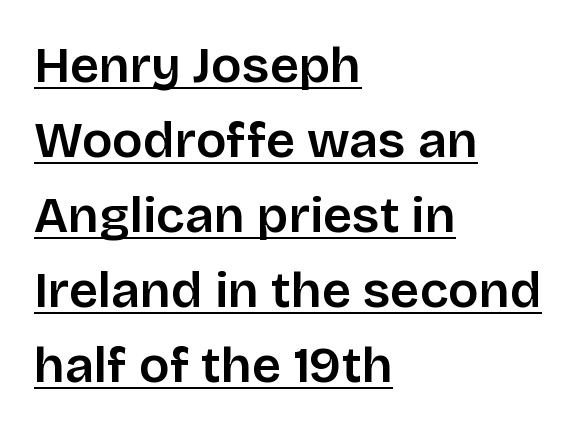
The image shows 51 px sans-serif type, upright; set left-aligned, normal line spacing (1.47x), normal letter spacing, underlined; low stroke contrast and a large x-height.
